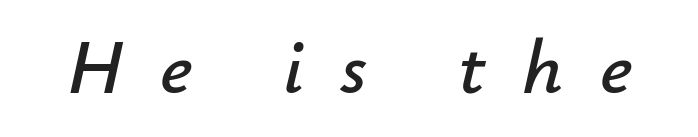
Q: Is the text italic (slanted)? A: Yes, it leans right by about 12 degrees.
Q: Is the text underlined? A: No.
Q: Is the spacing between letters normal or unusually wide? A: Unusually wide.
Q: Width (condensed, normal, or wide)? A: Normal.
Q: Stroke contrast? A: Low.
Q: x-height? A: Small.
Q: Monospaced? A: No.
